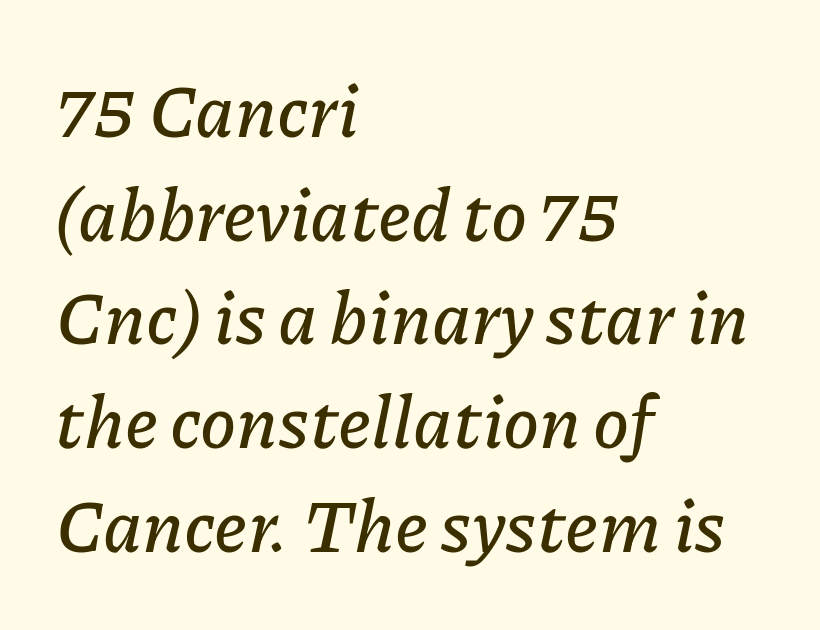
The image shows 73 px text type, italic (leaning right); set left-aligned, normal line spacing (1.42x), normal letter spacing, not underlined; low stroke contrast and a medium x-height.
